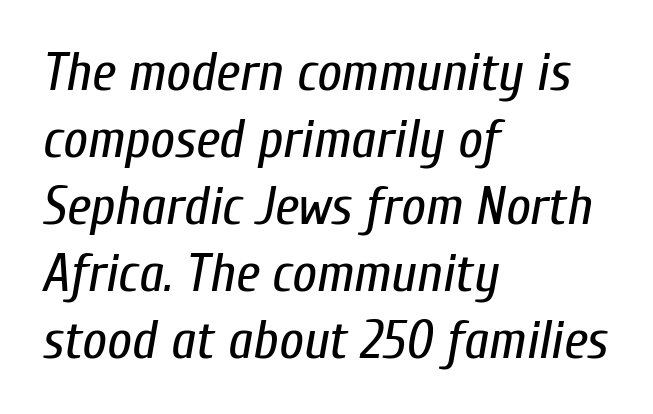
Horizontally, the lines are justified to the leading edge only. The baseline area is clear. The font is comparable to plain body text, perhaps lighter. The axis of the letterforms is tilted away from vertical. The gaps between neighbouring characters are ordinary and unremarkable. Character widths vary here, with narrow letters taking less room than wide ones.
